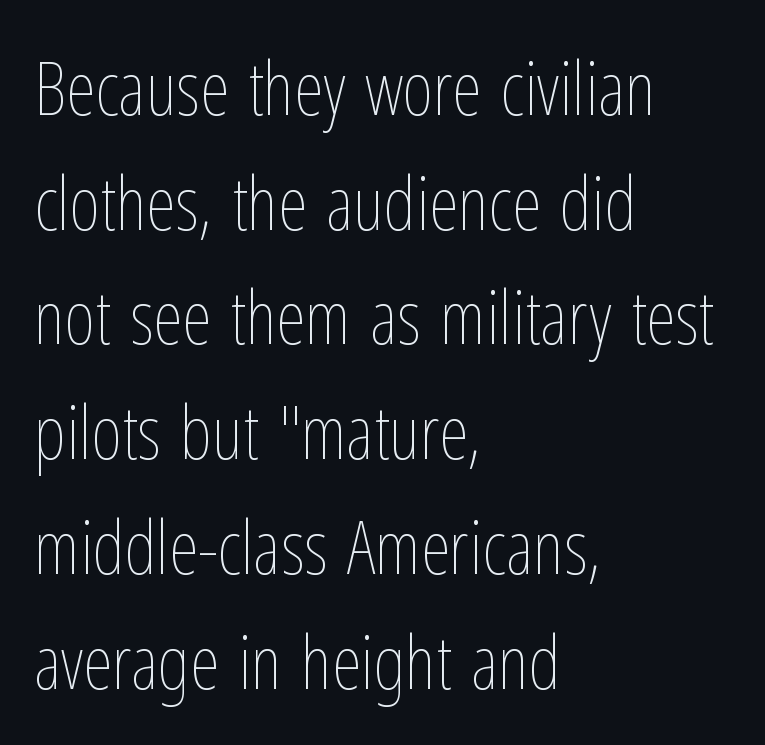
{"italic": "no", "bold": "no", "weight": "thin", "width": "condensed", "stroke_contrast": "low", "x_height": "medium", "monospaced": "no", "underline": "no", "align": "left", "line_spacing": "normal", "line_spacing_ratio": 1.53, "letter_spacing": "normal", "letter_spacing_em": 0.0, "glyph_px": 75}
